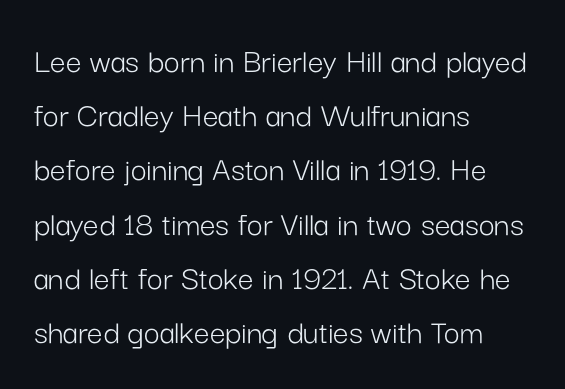
Q: Is the text bold? A: No.
Q: Is the text italic (slanted)? A: No, it is upright.
Q: Is the typeface a serif or a sans-serif typeface? A: Sans-serif.
Q: Is the text underlined? A: No.
Q: How is the paragraph aligned? A: Left-aligned.
Q: Is the spacing between letters normal or unusually wide? A: Normal.
Q: Is the spacing between lines tight, normal or loose? A: Normal.
Q: Width (condensed, normal, or wide)? A: Normal.
Q: Stroke contrast? A: Low.
Q: x-height? A: Medium.
Q: Monospaced? A: No.
